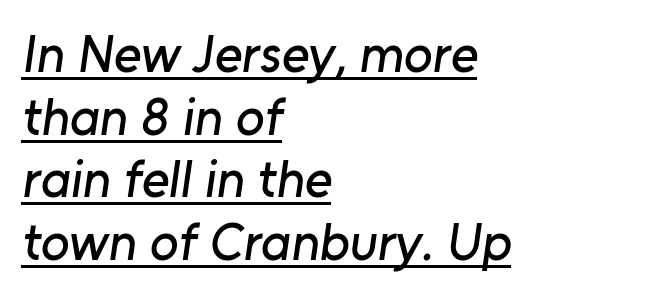
The image shows 53 px sans-serif type; set left-aligned, line spacing 1.18x, normal letter spacing, underlined; low stroke contrast and a medium x-height.
